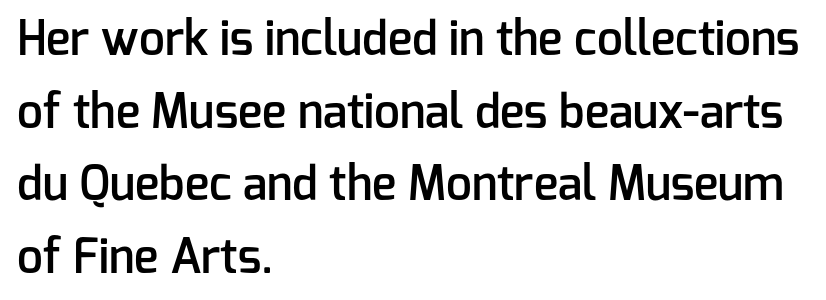
{"serif": "no", "italic": "no", "bold": "semi", "weight": "semibold", "width": "normal", "stroke_contrast": "low", "x_height": "medium", "monospaced": "no", "underline": "no", "align": "left", "line_spacing": "normal", "line_spacing_ratio": 1.58, "letter_spacing": "normal", "letter_spacing_em": 0.0, "glyph_px": 46}
